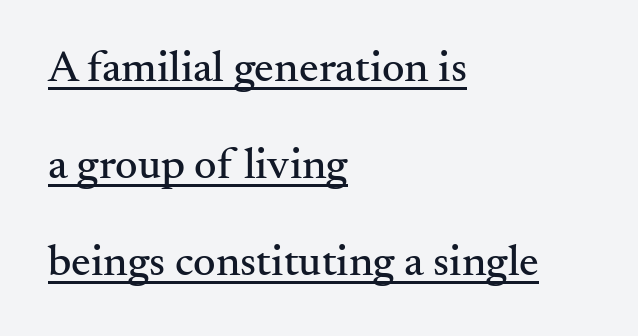
Q: Is the text italic (slanted)? A: No, it is upright.
Q: Is the typeface a serif or a sans-serif typeface? A: Serif.
Q: Is the text underlined? A: Yes.
Q: How is the paragraph aligned? A: Left-aligned.
Q: Is the spacing between letters normal or unusually wide? A: Normal.
Q: Is the spacing between lines tight, normal or loose? A: Loose.
Q: Width (condensed, normal, or wide)? A: Normal.
Q: Stroke contrast? A: Medium.
Q: x-height? A: Small.
Q: Monospaced? A: No.
